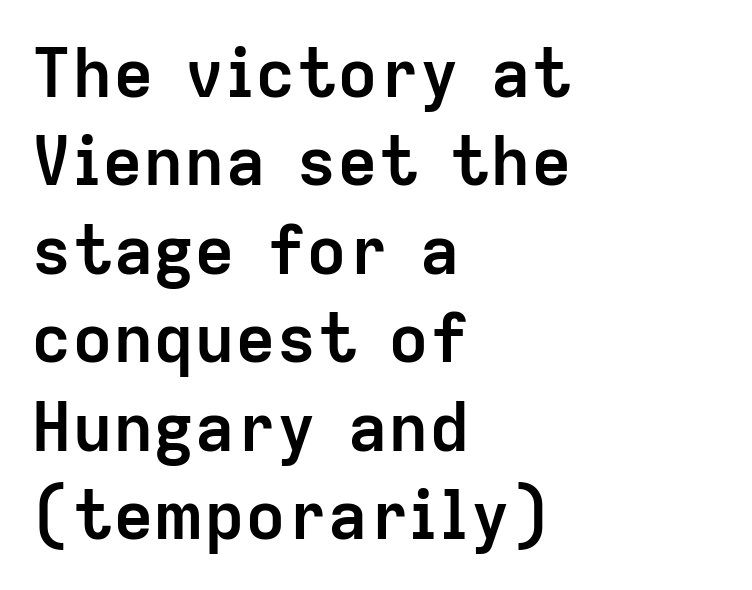
Caption: multi-line text, flush left, ragged right. Nothing unusual about the tracking: characters are spaced as the font intends. The line-height multiplier appears to be the usual default. Proportional: the letters do not fall into vertical columns.
